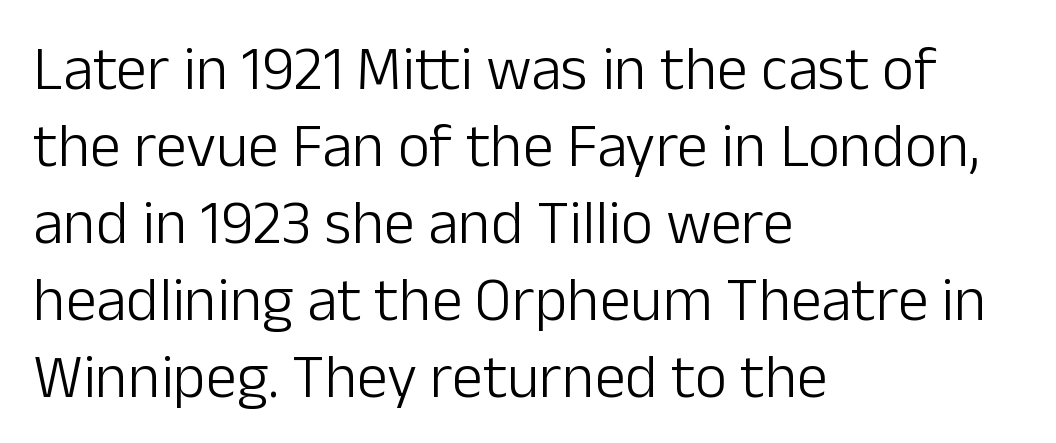
Q: Is the text bold? A: No.
Q: Is the text italic (slanted)? A: No, it is upright.
Q: Is the typeface a serif or a sans-serif typeface? A: Sans-serif.
Q: Is the text underlined? A: No.
Q: How is the paragraph aligned? A: Left-aligned.
Q: Is the spacing between letters normal or unusually wide? A: Normal.
Q: Width (condensed, normal, or wide)? A: Normal.
Q: Stroke contrast? A: Low.
Q: x-height? A: Medium.
Q: Monospaced? A: No.
